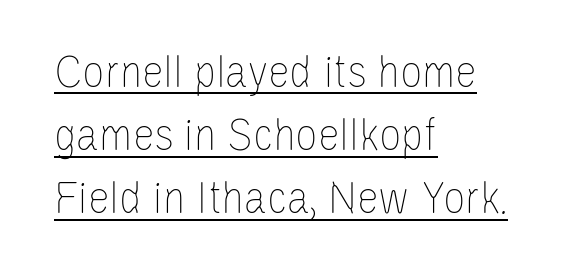
Q: Is the text bold? A: No.
Q: Is the text italic (slanted)? A: No, it is upright.
Q: Is the text underlined? A: Yes.
Q: How is the paragraph aligned? A: Left-aligned.
Q: Is the spacing between letters normal or unusually wide? A: Normal.
Q: Is the spacing between lines tight, normal or loose? A: Normal.
Q: Width (condensed, normal, or wide)? A: Condensed.
Q: Stroke contrast? A: Low.
Q: x-height? A: Large.
Q: Monospaced? A: No.
